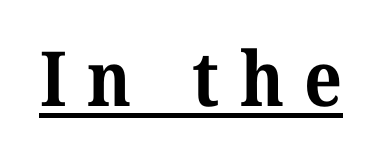
The image shows 76 px bold serif type; set unusually wide letter spacing (+0.27 em), underlined; medium stroke contrast and a medium x-height.
